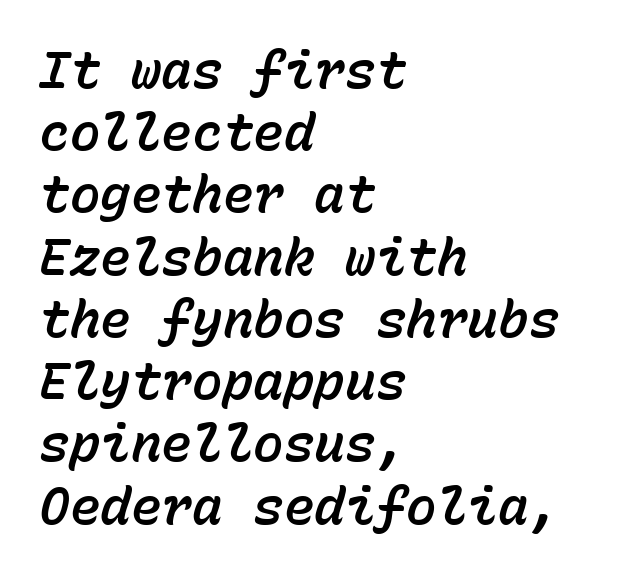
One-word summary of the alignment: left. Each letter, wide or thin by design, is forced into the same width here. Compared with ordinary roman type, these characters are visibly tilted. Lines of text with bare space underneath.
